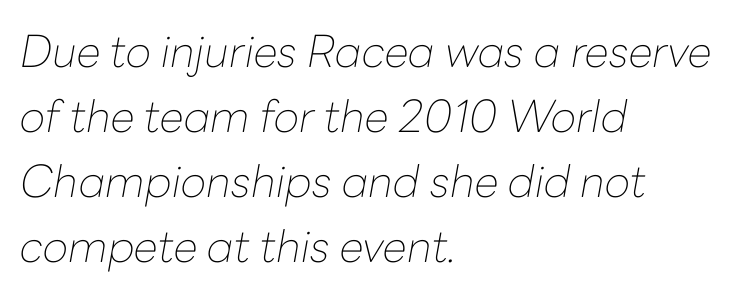
Compared with a centered layout, this one pins lines to the left instead. Is this a fixed-width face? No — the glyphs have proportional, varying widths. When letters slant like this, we call the style italic. Rows of type keep a routine distance in the vertical direction.
